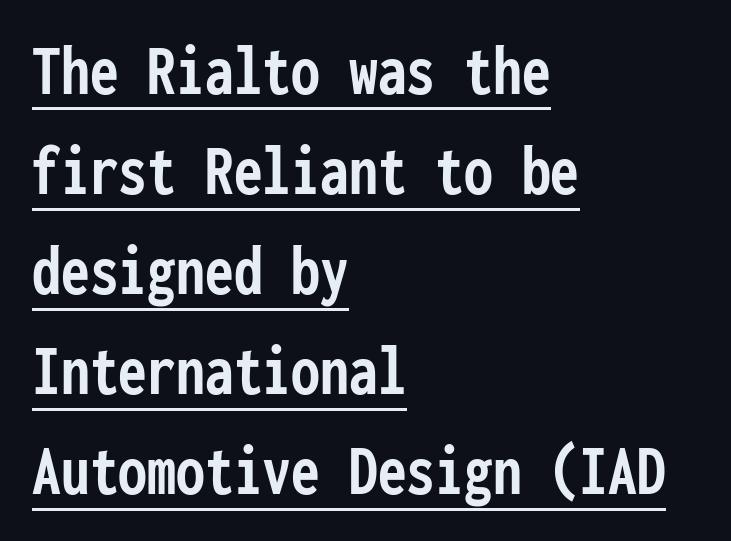
What stands out about the letter spacing? Nothing — it is the standard amount. The rendering uses the underline text-decoration. Compared with an ordinary text face, these strokes are far heavier — a full bold. Does the leading feel generous? No, just average.
